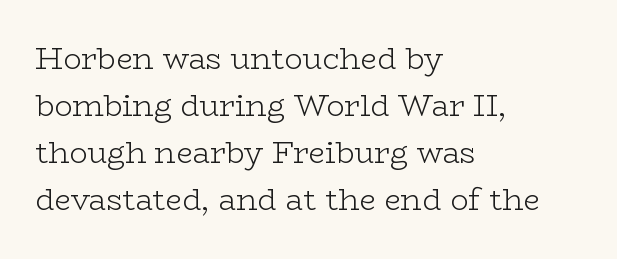
Does the type have serifs? Yes, each stem ends in a small foot. Horizontal bands of white between lines are of average thickness. Underline: absent. Stems and bowls with no extra thickness — not bold. Every stem runs plumb, perpendicular to the baseline. Notice how the passage keeps a crisp vertical edge on the left only.
